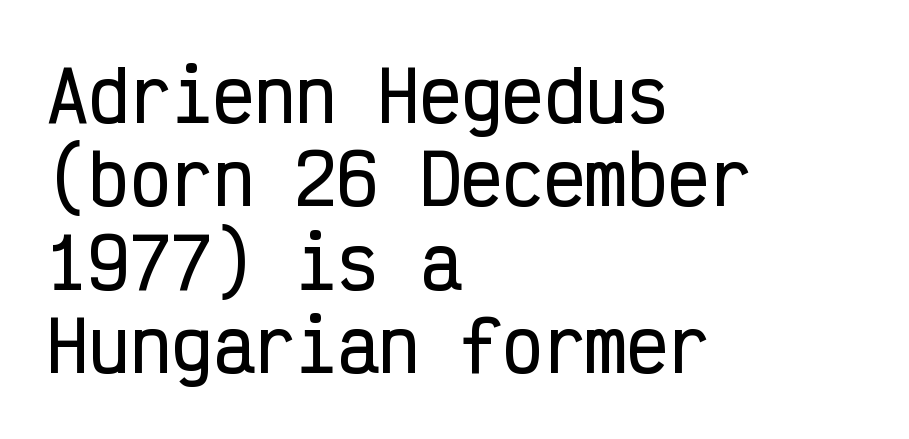
{"serif": "no", "italic": "no", "width": "condensed", "stroke_contrast": "low", "x_height": "medium", "monospaced": "yes", "underline": "no", "align": "left", "line_spacing_ratio": 1.21, "letter_spacing": "normal", "letter_spacing_em": 0.0, "glyph_px": 69}
